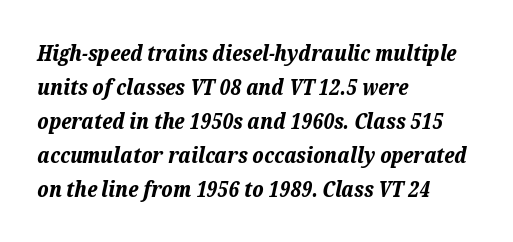
{"italic": "yes", "lean": "right", "slant_degrees": 12, "bold": "yes", "underline": "no", "align": "left", "line_spacing": "normal", "line_spacing_ratio": 1.55, "letter_spacing": "normal", "letter_spacing_em": 0.0, "glyph_px": 22}
